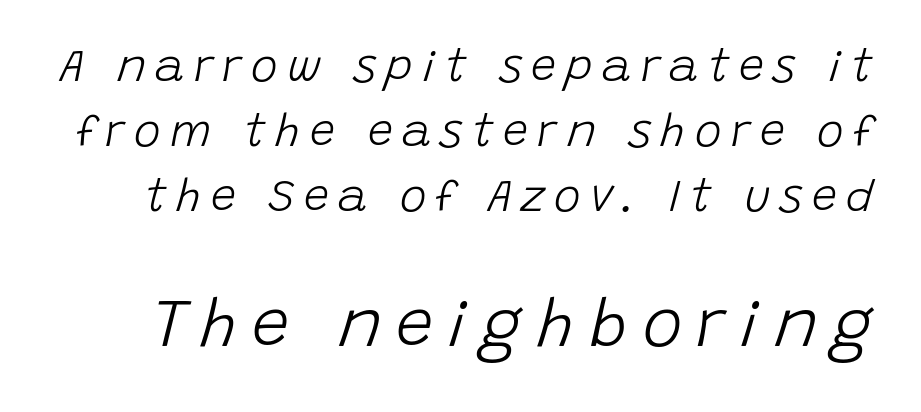
The image shows 67 px light type, italic (leaning right); set normal line spacing (1.44x), unusually wide letter spacing (+0.21 em), not underlined; the second (bottom) block is 1.49x larger; low stroke contrast and a large x-height.
